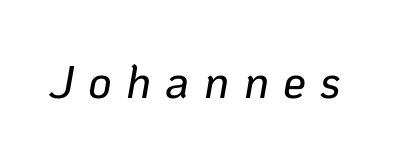
Q: Is the text italic (slanted)? A: Yes, it leans right by about 10 degrees.
Q: Is the text underlined? A: No.
Q: Is the spacing between letters normal or unusually wide? A: Unusually wide.
Q: Width (condensed, normal, or wide)? A: Normal.
Q: Stroke contrast? A: Low.
Q: x-height? A: Medium.
Q: Monospaced? A: No.
